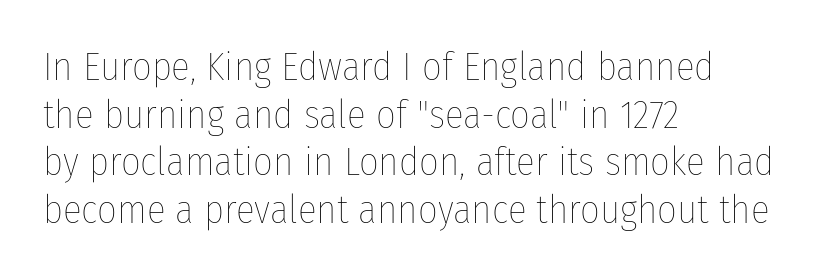
Tracking value appears to be zero — textbook default spacing. Notice how the stems are strictly vertical — no italics here. Descenders are the only things crossing below the line. Horizontal alignment here is leftward, the default for most running prose.
